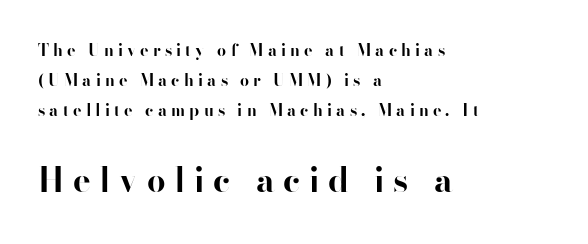
Q: Is the text bold? A: Yes.
Q: Is the text italic (slanted)? A: No, it is upright.
Q: Is the typeface a serif or a sans-serif typeface? A: Sans-serif.
Q: Is the text underlined? A: No.
Q: How is the paragraph aligned? A: Left-aligned.
Q: Is the spacing between letters normal or unusually wide? A: Unusually wide.
Q: Which block of text is set in a larger size, the first (top) or the second (bottom)? A: The second (bottom) one.
Q: Width (condensed, normal, or wide)? A: Normal.
Q: Stroke contrast? A: High.
Q: x-height? A: Small.
Q: Monospaced? A: No.
